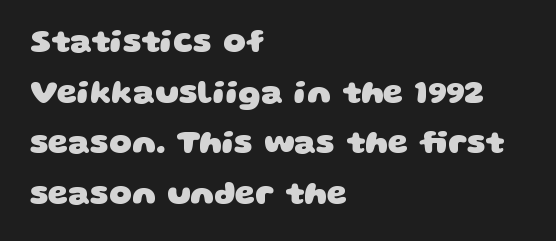
{"serif": "no", "bold": "yes", "weight": "heavy", "width": "wide", "stroke_contrast": "low", "x_height": "large", "monospaced": "no", "underline": "no", "align": "left", "line_spacing": "normal", "line_spacing_ratio": 1.58, "letter_spacing": "normal", "letter_spacing_em": 0.0, "glyph_px": 32}
